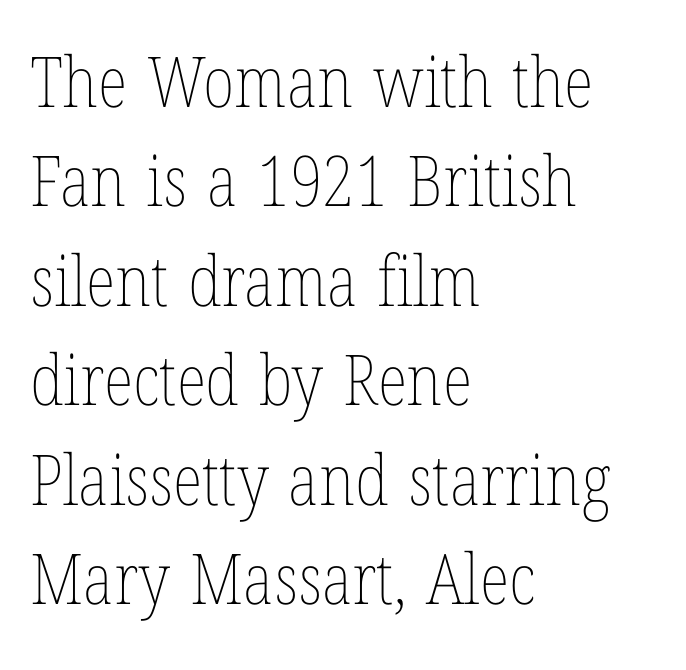
Q: Is the text bold? A: No.
Q: Is the text italic (slanted)? A: No, it is upright.
Q: Is the text underlined? A: No.
Q: How is the paragraph aligned? A: Left-aligned.
Q: Is the spacing between letters normal or unusually wide? A: Normal.
Q: Is the spacing between lines tight, normal or loose? A: Normal.
Q: Width (condensed, normal, or wide)? A: Condensed.
Q: Stroke contrast? A: Low.
Q: x-height? A: Medium.
Q: Monospaced? A: No.
